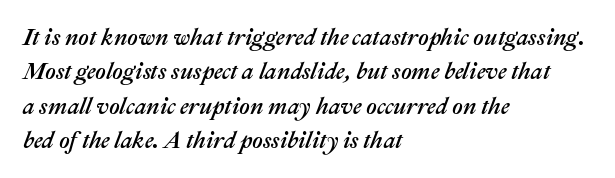
Caption: multi-line text, flush left, ragged right. Has an underline been added? It has not. Is the type slanted? Yes — the strokes lean at a clear angle. These lines keep a tight, regular rhythm from letter to letter. This sample keeps an unexceptional amount of space between lines.
